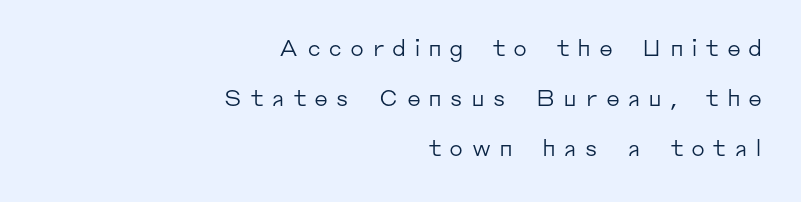
{"italic": "no", "bold": "no", "underline": "no", "align": "right", "line_spacing": "loose", "line_spacing_ratio": 2.28, "letter_spacing": "wide", "letter_spacing_em": 0.33, "glyph_px": 22}
